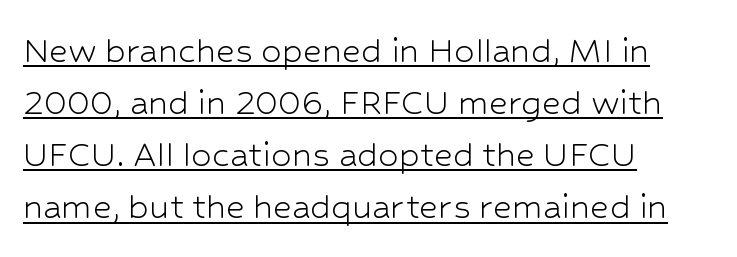
Q: Is the text bold? A: No.
Q: Is the text italic (slanted)? A: No, it is upright.
Q: Is the typeface a serif or a sans-serif typeface? A: Sans-serif.
Q: Is the text underlined? A: Yes.
Q: How is the paragraph aligned? A: Left-aligned.
Q: Is the spacing between letters normal or unusually wide? A: Normal.
Q: Is the spacing between lines tight, normal or loose? A: Normal.
Q: Width (condensed, normal, or wide)? A: Normal.
Q: Stroke contrast? A: Low.
Q: x-height? A: Medium.
Q: Monospaced? A: No.
